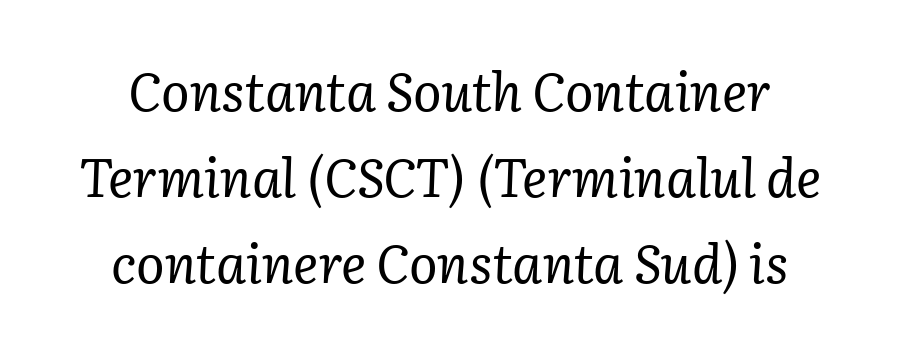
Q: Is the text bold? A: No.
Q: Is the text italic (slanted)? A: Yes, it leans right by about 2 degrees.
Q: Is the typeface a serif or a sans-serif typeface? A: Serif.
Q: Is the text underlined? A: No.
Q: How is the paragraph aligned? A: Centered.
Q: Is the spacing between letters normal or unusually wide? A: Normal.
Q: Is the spacing between lines tight, normal or loose? A: Normal.
Q: Width (condensed, normal, or wide)? A: Normal.
Q: Stroke contrast? A: Low.
Q: x-height? A: Medium.
Q: Monospaced? A: No.
